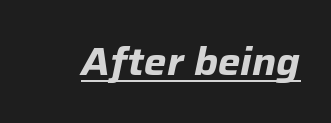
The face used here is proportionally spaced, like ordinary book or web type. Compared with an ordinary text face, these strokes are far heavier — a full bold. This rendering features underlined lettering. Honestly, the letter spacing is just normal — you wouldn't notice it.
